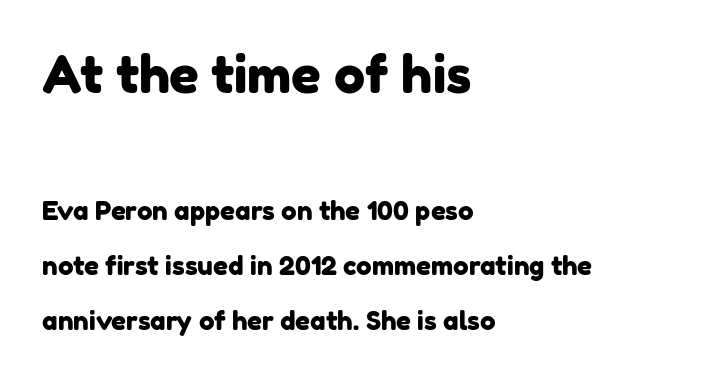
{"serif": "no", "width": "normal", "stroke_contrast": "low", "x_height": "medium", "monospaced": "no", "underline": "no", "align": "left", "line_spacing": "loose", "line_spacing_ratio": 2.12, "letter_spacing": "normal", "letter_spacing_em": 0.0, "larger_block": "first", "size_ratio": 2.0, "glyph_px": 52}
